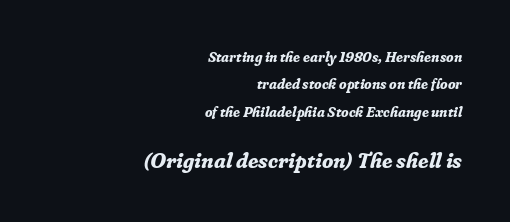
Notice how the passage keeps a crisp vertical edge on the right only. The lower block of text is set noticeably larger than the block above it. Honestly, the letter spacing is just normal — you wouldn't notice it. Nobody drew a line under any word here. A great deal of white space separates one row of letters from the next.
